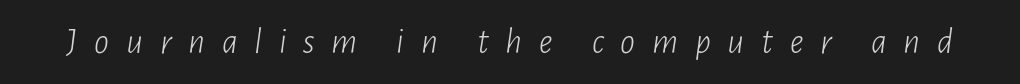
{"italic": "yes", "lean": "right", "slant_degrees": 7, "bold": "no", "weight": "light", "width": "condensed", "stroke_contrast": "low", "x_height": "medium", "monospaced": "no", "underline": "no", "letter_spacing": "wide", "letter_spacing_em": 0.45, "glyph_px": 37}
